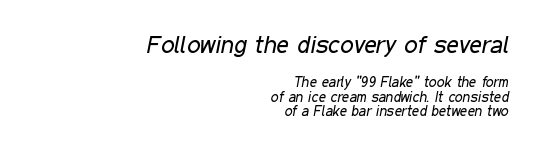
Interline gaps are noticeably narrow in this sample. The block sitting higher on the canvas is the one with enlarged characters. Only glyphs here, with clear space below each row. The passage shown has conventional tracking throughout.
